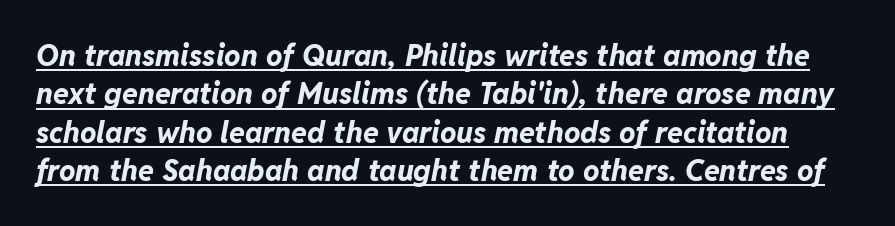
The image shows 29 px bold type, italic (leaning right); set normal line spacing (1.32x), normal letter spacing, underlined; low stroke contrast and a medium x-height.
